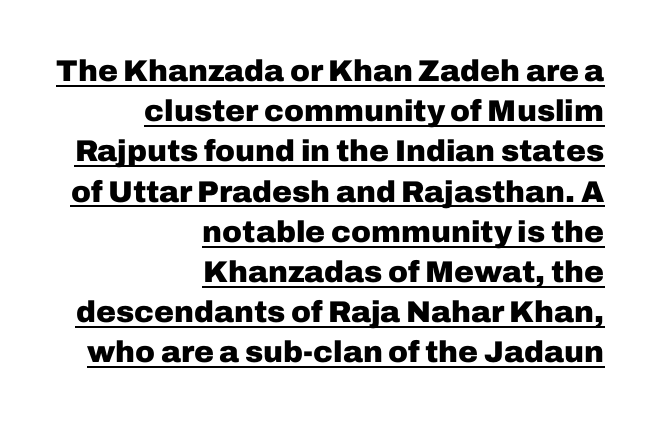
Bold? Absolutely — the strokes are thick and heavy. Think of a printed novel: that variable character pitch is what you see here. Normally led — the rows are evenly, conventionally spaced. A typographer would call this underscored text.
